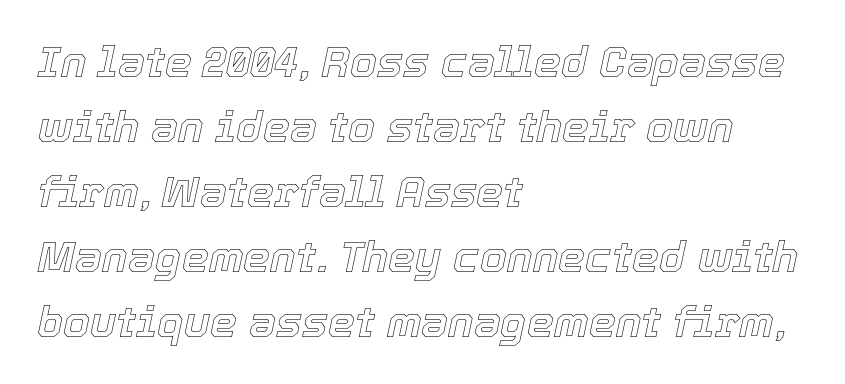
{"italic": "yes", "lean": "right", "slant_degrees": 12, "width": "normal", "x_height": "medium", "monospaced": "no", "underline": "no", "align": "left", "line_spacing": "normal", "line_spacing_ratio": 1.51, "letter_spacing": "normal", "letter_spacing_em": 0.0, "glyph_px": 43}
